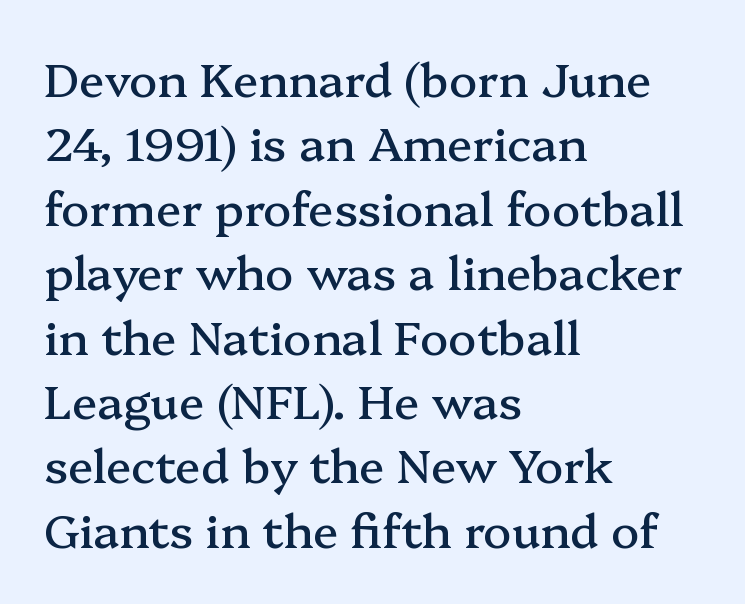
Where is the straight margin? On the left. These lines keep a tight, regular rhythm from letter to letter. Italic? Not at all — the glyphs are vertical. The type family on display is of the serif kind. Any mark beneath the type? The region is blank. If you measured baseline to baseline, you'd find a middling distance.
